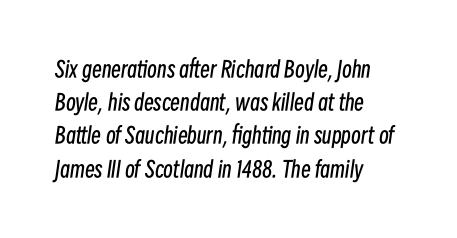
One glance says typical: line gaps are just what's usual. Stems and bowls with no extra thickness — not bold. Short note: letters normally spaced. Plain, unruled lines of type.
